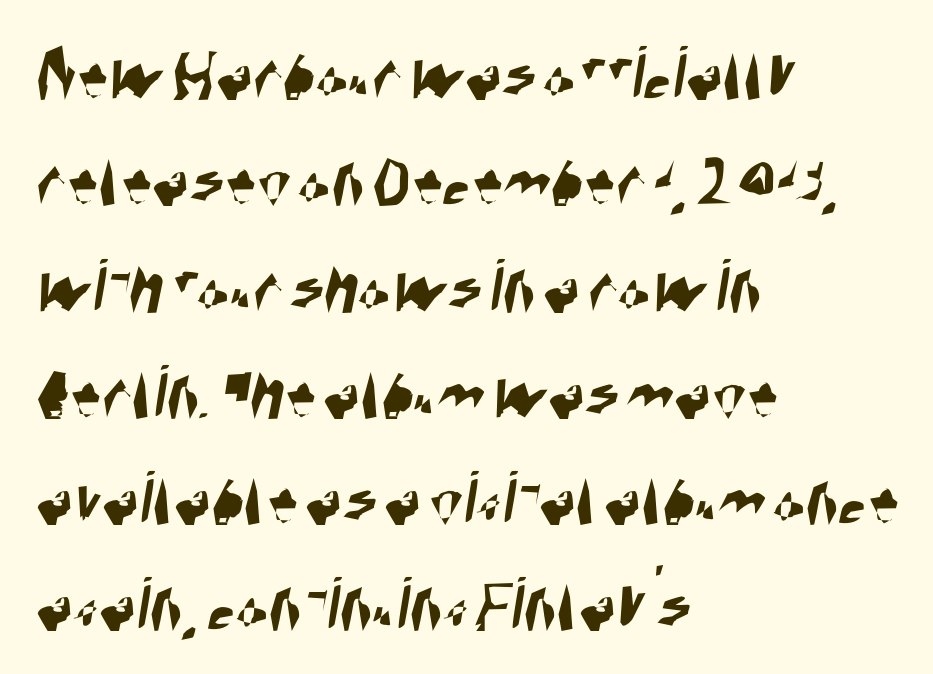
{"serif": "no", "width": "condensed", "stroke_contrast": "high", "x_height": "large", "monospaced": "no", "underline": "no", "align": "left", "line_spacing": "normal", "line_spacing_ratio": 1.38, "letter_spacing": "normal", "letter_spacing_em": 0.0, "glyph_px": 77}
